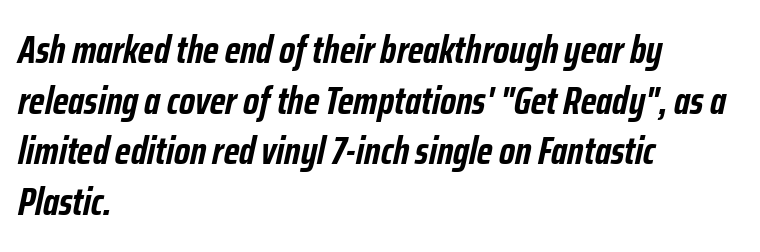
Q: Is the text bold? A: Yes.
Q: Is the text italic (slanted)? A: Yes, it leans right by about 12 degrees.
Q: Is the text underlined? A: No.
Q: How is the paragraph aligned? A: Left-aligned.
Q: Is the spacing between letters normal or unusually wide? A: Normal.
Q: Is the spacing between lines tight, normal or loose? A: Normal.
Q: Width (condensed, normal, or wide)? A: Condensed.
Q: Stroke contrast? A: Low.
Q: x-height? A: Medium.
Q: Monospaced? A: No.
